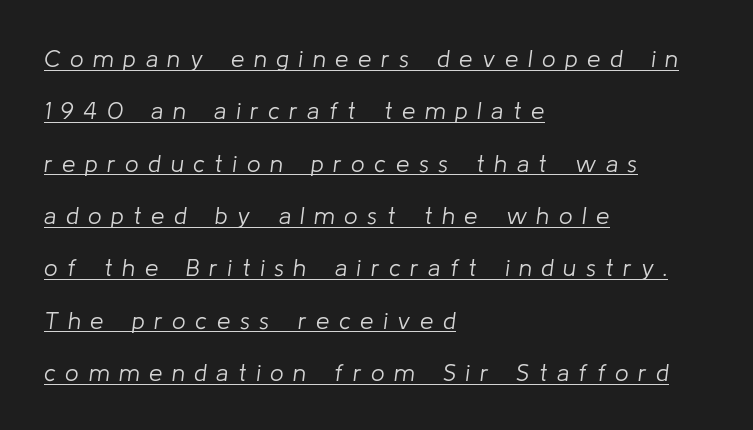
Q: Is the text bold? A: No.
Q: Is the text italic (slanted)? A: Yes, it leans right by about 8 degrees.
Q: Is the text underlined? A: Yes.
Q: How is the paragraph aligned? A: Left-aligned.
Q: Is the spacing between letters normal or unusually wide? A: Unusually wide.
Q: Is the spacing between lines tight, normal or loose? A: Loose.
